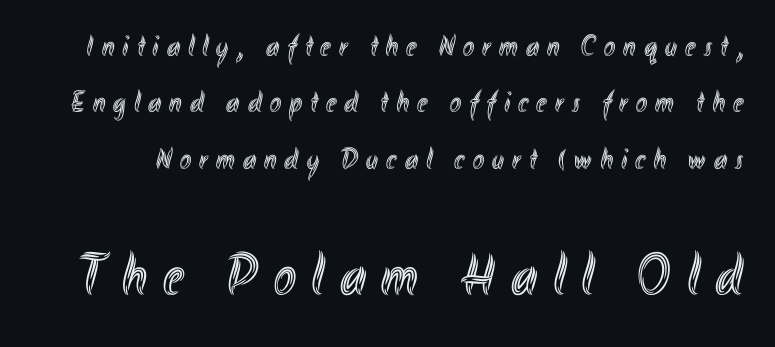
Q: Is the text italic (slanted)? A: Yes.
Q: Is the text underlined? A: No.
Q: Is the spacing between letters normal or unusually wide? A: Unusually wide.
Q: Which block of text is set in a larger size, the first (top) or the second (bottom)? A: The second (bottom) one.
Q: Width (condensed, normal, or wide)? A: Condensed.
Q: x-height? A: Small.
Q: Monospaced? A: No.
